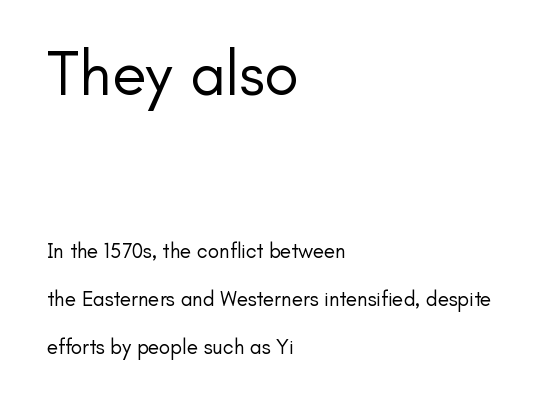
The image shows 63 px regular-weight sans-serif type, upright; set left-aligned, loose line spacing (2.29x), normal letter spacing, not underlined; the first (top) block is 3.0x larger; low stroke contrast and a small x-height.
